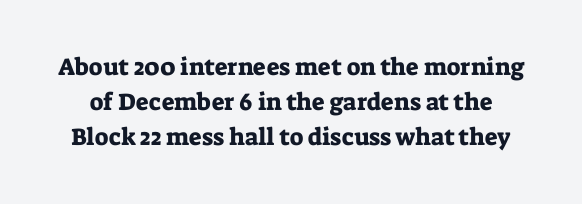
{"italic": "no", "underline": "no", "line_spacing": "normal", "line_spacing_ratio": 1.45, "letter_spacing": "normal", "letter_spacing_em": 0.0, "glyph_px": 24}
